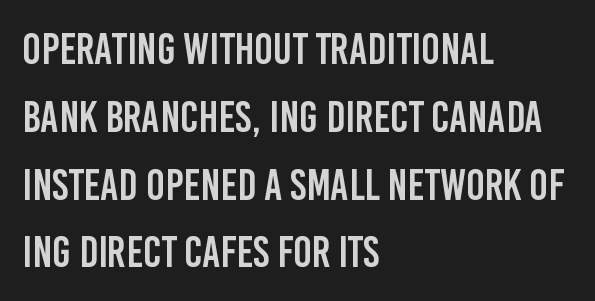
The image shows 44 px condensed sans-serif type, upright; set left-aligned, normal line spacing (1.54x), normal letter spacing, not underlined; low stroke contrast and a large x-height.
